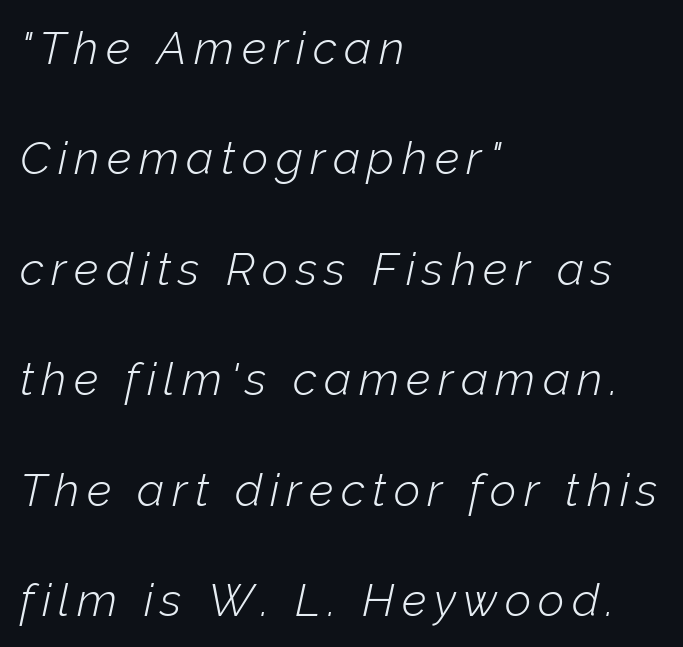
A quiet, ordinary-to-light weight characterises the typeface. Regarding leading, the lines here are spaced well apart. The zone under the glyphs is completely vacant. The typography opts for an oblique posture over an upright one. Varying glyph widths throughout — classic text-font behaviour.
